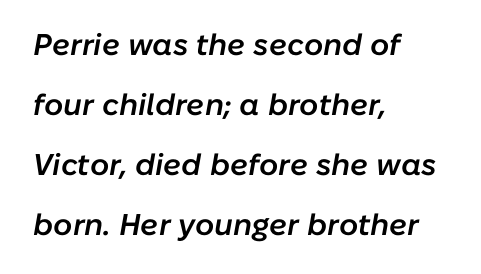
Q: Is the text bold? A: Semi-bold.
Q: Is the text italic (slanted)? A: Yes, it leans right by about 10 degrees.
Q: Is the text underlined? A: No.
Q: How is the paragraph aligned? A: Left-aligned.
Q: Is the spacing between letters normal or unusually wide? A: Normal.
Q: Is the spacing between lines tight, normal or loose? A: Loose.
Q: Width (condensed, normal, or wide)? A: Normal.
Q: Stroke contrast? A: Low.
Q: x-height? A: Medium.
Q: Monospaced? A: No.
